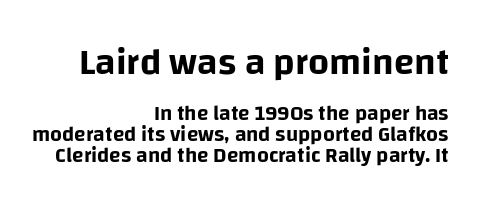
{"serif": "no", "italic": "no", "width": "normal", "stroke_contrast": "low", "x_height": "large", "monospaced": "no", "underline": "no", "align": "right", "line_spacing": "tight", "line_spacing_ratio": 0.99, "letter_spacing": "normal", "letter_spacing_em": 0.0, "larger_block": "first", "size_ratio": 1.76, "glyph_px": 37}
